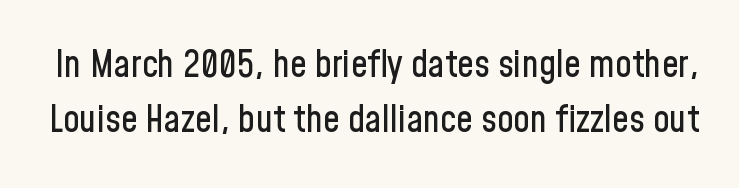
Q: Is the text italic (slanted)? A: No, it is upright.
Q: Is the typeface a serif or a sans-serif typeface? A: Sans-serif.
Q: Is the text underlined? A: No.
Q: Is the spacing between letters normal or unusually wide? A: Normal.
Q: Is the spacing between lines tight, normal or loose? A: Normal.
Q: Width (condensed, normal, or wide)? A: Condensed.
Q: Stroke contrast? A: Low.
Q: x-height? A: Medium.
Q: Monospaced? A: No.
